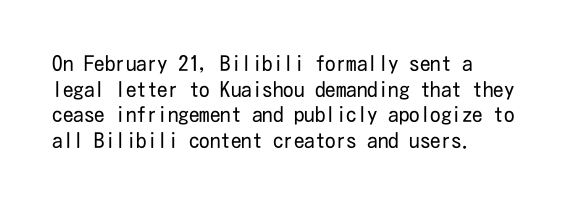
Does extra space separate the letters? No, they use regular spacing. The passage is arranged the way most books set body copy — flush left. The area under the type is left untouched. The face looks like a standard text weight, possibly lighter. Notice how the stems are strictly vertical — no italics here.
